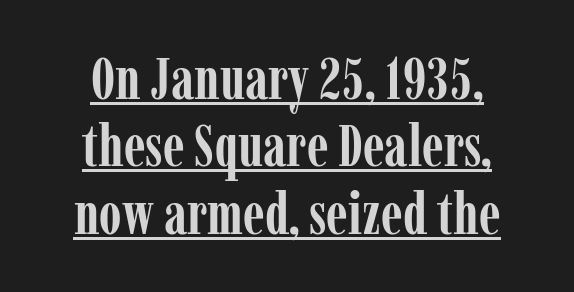
The image shows 58 px semibold, condensed serif type, upright; set centered, line spacing 1.16x, normal letter spacing, underlined; low stroke contrast and a medium x-height.
